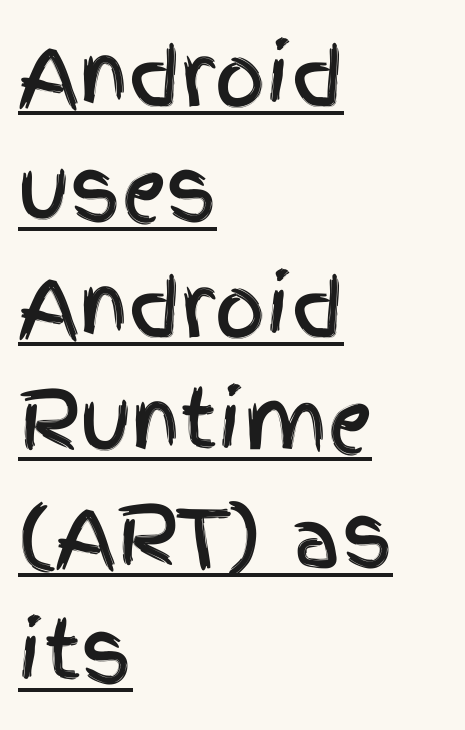
Line starts are locked; line ends wander. Type style note: lacks serifs. How are the letters spaced? Ordinarily, with no added tracking. The typography opts for an upright posture over an oblique one.
